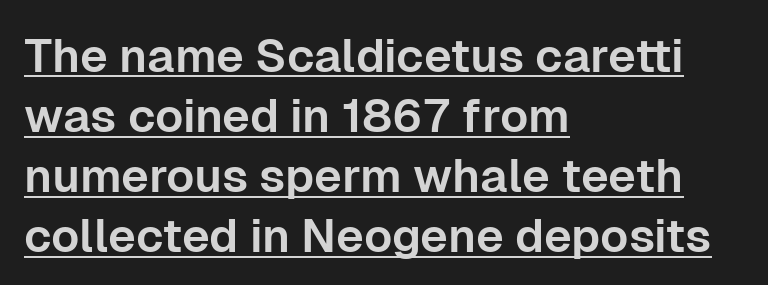
{"serif": "no", "italic": "no", "width": "normal", "stroke_contrast": "low", "x_height": "medium", "monospaced": "no", "underline": "yes", "align": "left", "line_spacing": "normal", "line_spacing_ratio": 1.28, "letter_spacing": "normal", "letter_spacing_em": 0.0, "glyph_px": 47}
